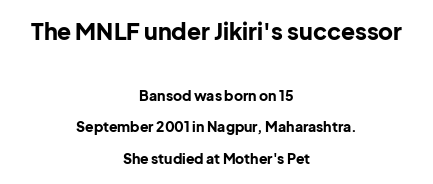
The more generous point size was reserved for the upper chunk. Centered paragraph, ragged on both sides. The gaps between neighbouring characters are ordinary and unremarkable. Descender tails drop into unmarked territory. Line spacing here is loose.
